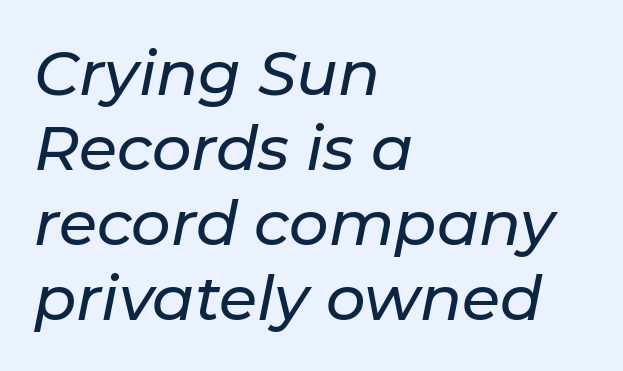
Q: Is the text italic (slanted)? A: Yes, it leans right by about 11 degrees.
Q: Is the text underlined? A: No.
Q: How is the paragraph aligned? A: Left-aligned.
Q: Is the spacing between letters normal or unusually wide? A: Normal.
Q: Width (condensed, normal, or wide)? A: Normal.
Q: Stroke contrast? A: Low.
Q: x-height? A: Medium.
Q: Monospaced? A: No.
